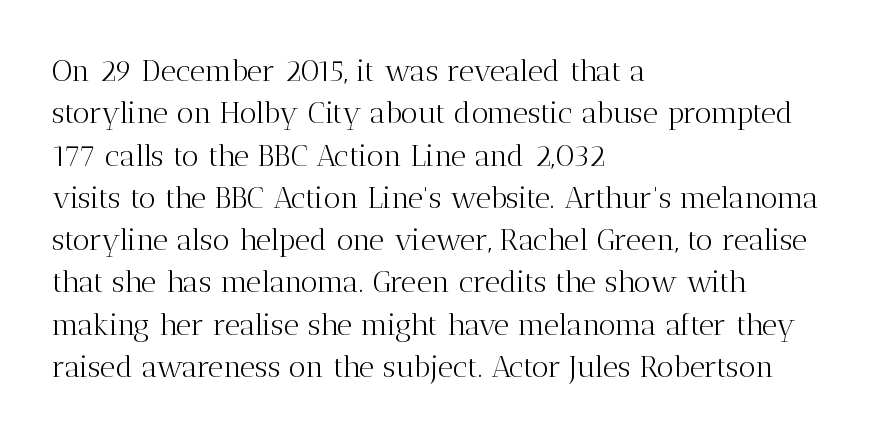
{"serif": "yes", "italic": "no", "bold": "no", "weight": "light", "width": "normal", "stroke_contrast": "medium", "x_height": "medium", "monospaced": "no", "underline": "no", "align": "left", "line_spacing": "normal", "line_spacing_ratio": 1.41, "letter_spacing": "normal", "letter_spacing_em": 0.0, "glyph_px": 30}
